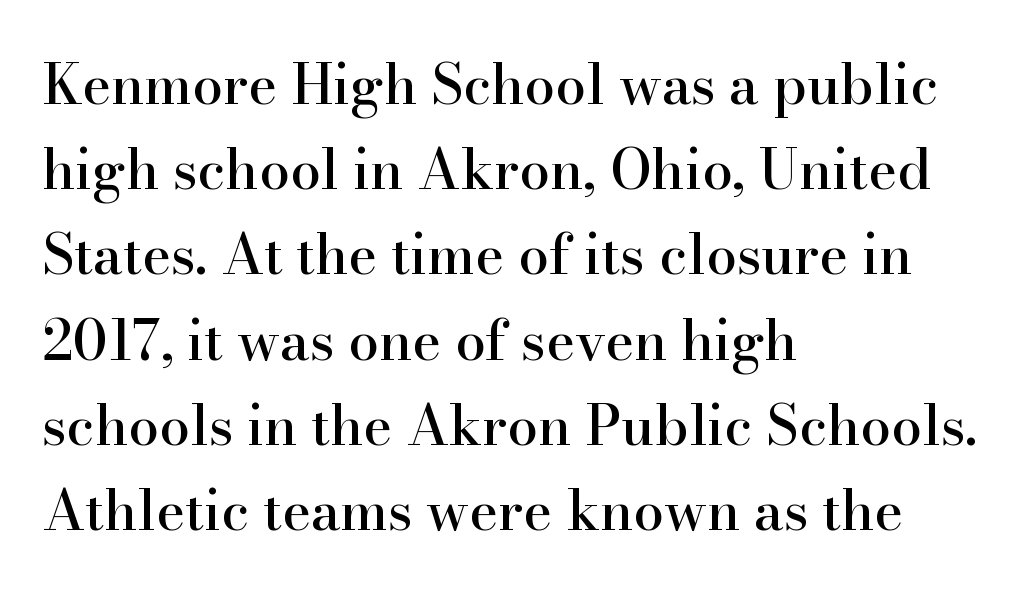
Q: Is the text italic (slanted)? A: No, it is upright.
Q: Is the typeface a serif or a sans-serif typeface? A: Serif.
Q: Is the text underlined? A: No.
Q: How is the paragraph aligned? A: Left-aligned.
Q: Is the spacing between letters normal or unusually wide? A: Normal.
Q: Is the spacing between lines tight, normal or loose? A: Normal.
Q: Width (condensed, normal, or wide)? A: Normal.
Q: Stroke contrast? A: High.
Q: x-height? A: Small.
Q: Monospaced? A: No.
